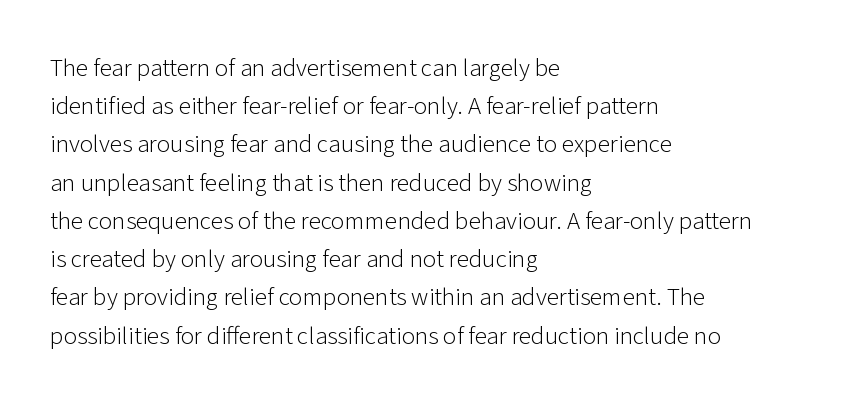
The image shows 25 px text type, upright; set left-aligned, normal line spacing (1.53x), normal letter spacing, not underlined.
